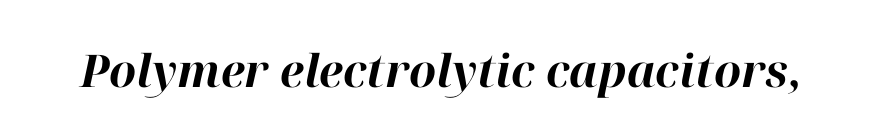
There's an unmistakable incline to the writing here. Looks like regular typesetting: each glyph gets only the width it needs. As a designer I'd log this as weight 700, bold. Short note: letters normally spaced. Each row of text sits above clean, open space.
